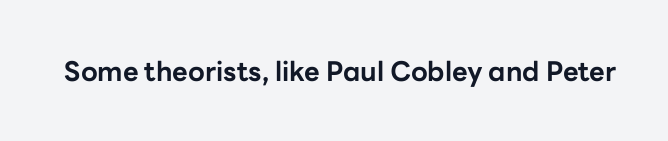
{"italic": "no", "bold": "yes", "underline": "no", "letter_spacing": "normal", "letter_spacing_em": 0.0, "glyph_px": 27}
